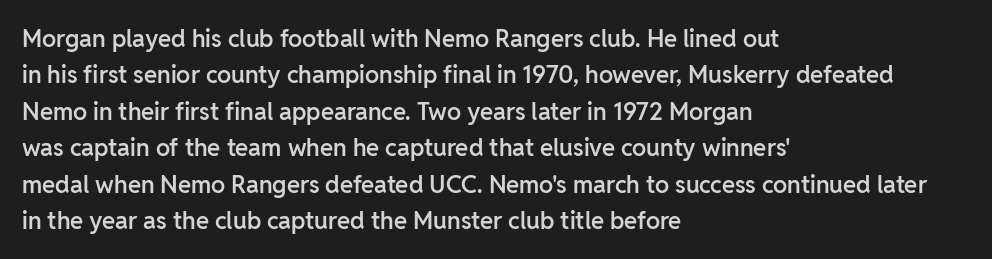
{"italic": "no", "bold": "semi", "underline": "no", "align": "left", "line_spacing": "normal", "line_spacing_ratio": 1.52, "letter_spacing": "normal", "letter_spacing_em": 0.0, "glyph_px": 24}
